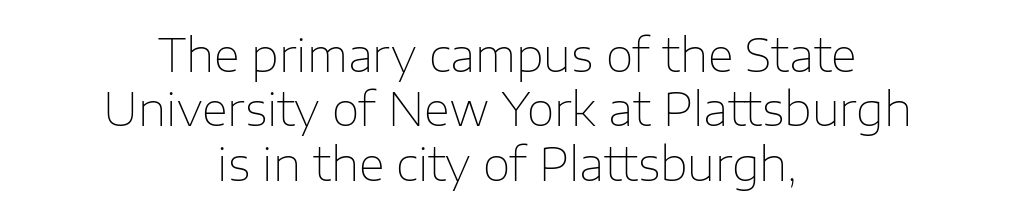
The letters look calm and open, with moderate or lighter stems. There is no visible air inserted between adjacent glyphs. The passage shown is typed in a proportional face where columns would drift. Line starts and ends both wander, symmetrically. Type without underlining.
